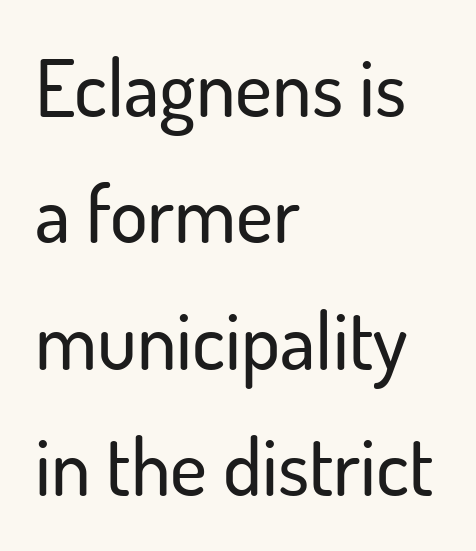
The image shows 79 px sans-serif type, upright; set left-aligned, normal line spacing (1.6x), normal letter spacing, not underlined; low stroke contrast and a small x-height.
